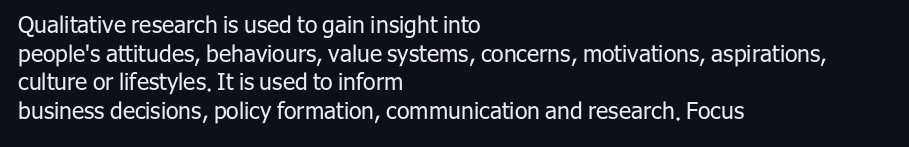
The image shows 23 px text type, upright; set left-aligned, normal line spacing (1.25x), normal letter spacing, not underlined.
